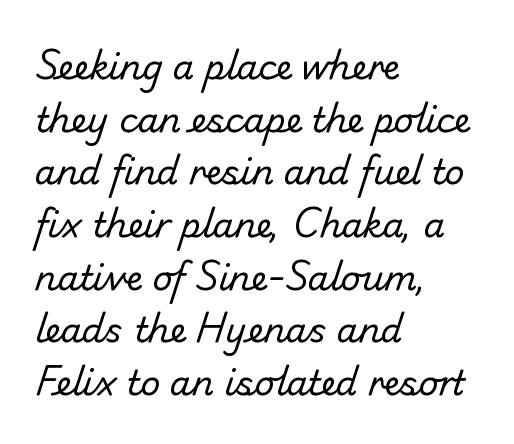
Q: Is the text bold? A: No.
Q: Is the typeface a serif or a sans-serif typeface? A: Sans-serif.
Q: Is the text underlined? A: No.
Q: How is the paragraph aligned? A: Left-aligned.
Q: Is the spacing between letters normal or unusually wide? A: Normal.
Q: Is the spacing between lines tight, normal or loose? A: Normal.
Q: Width (condensed, normal, or wide)? A: Normal.
Q: Stroke contrast? A: Low.
Q: x-height? A: Small.
Q: Monospaced? A: No.
